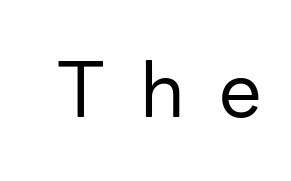
{"serif": "no", "italic": "no", "bold": "no", "weight": "regular", "width": "normal", "stroke_contrast": "low", "x_height": "medium", "monospaced": "no", "underline": "no", "letter_spacing": "wide", "letter_spacing_em": 0.45, "glyph_px": 76}
